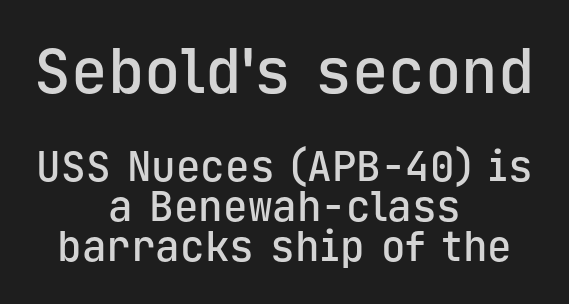
The image shows 61 px semibold sans-serif type, upright, monospaced; set centered, tight line spacing (0.98x), normal letter spacing, not underlined; the first (top) block is 1.49x larger; low stroke contrast and a medium x-height.
